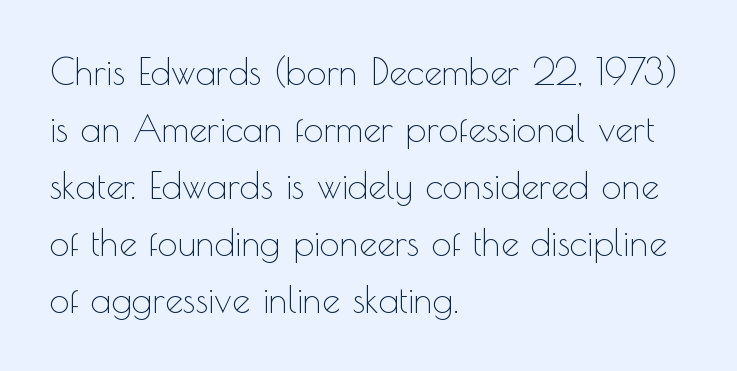
Q: Is the text bold? A: No.
Q: Is the text italic (slanted)? A: No, it is upright.
Q: Is the typeface a serif or a sans-serif typeface? A: Sans-serif.
Q: Is the text underlined? A: No.
Q: How is the paragraph aligned? A: Left-aligned.
Q: Is the spacing between letters normal or unusually wide? A: Normal.
Q: Is the spacing between lines tight, normal or loose? A: Normal.
Q: Width (condensed, normal, or wide)? A: Normal.
Q: x-height? A: Small.
Q: Monospaced? A: No.
